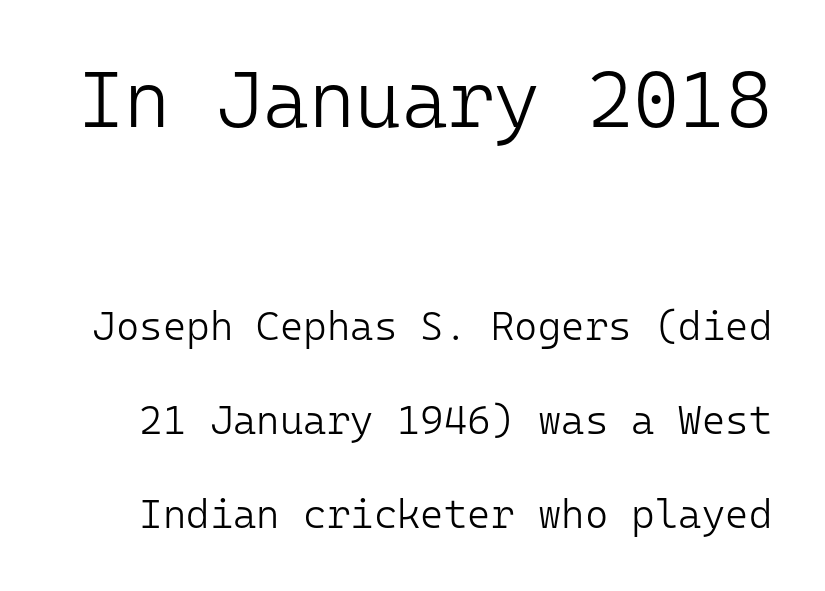
Q: Is the text bold? A: No.
Q: Is the text italic (slanted)? A: No, it is upright.
Q: Is the typeface a serif or a sans-serif typeface? A: Sans-serif.
Q: Is the text underlined? A: No.
Q: Is the spacing between letters normal or unusually wide? A: Normal.
Q: Is the spacing between lines tight, normal or loose? A: Loose.
Q: Which block of text is set in a larger size, the first (top) or the second (bottom)? A: The first (top) one.
Q: Width (condensed, normal, or wide)? A: Normal.
Q: Stroke contrast? A: Low.
Q: x-height? A: Medium.
Q: Monospaced? A: Yes.
